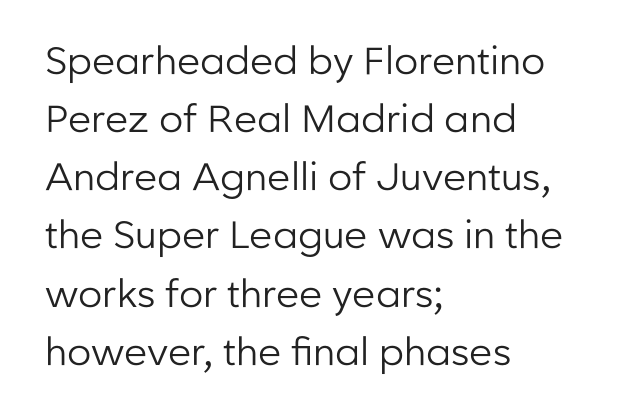
Q: Is the text bold? A: No.
Q: Is the text italic (slanted)? A: No, it is upright.
Q: Is the typeface a serif or a sans-serif typeface? A: Sans-serif.
Q: Is the text underlined? A: No.
Q: How is the paragraph aligned? A: Left-aligned.
Q: Is the spacing between letters normal or unusually wide? A: Normal.
Q: Is the spacing between lines tight, normal or loose? A: Normal.
Q: Width (condensed, normal, or wide)? A: Normal.
Q: Stroke contrast? A: Low.
Q: x-height? A: Medium.
Q: Monospaced? A: No.
